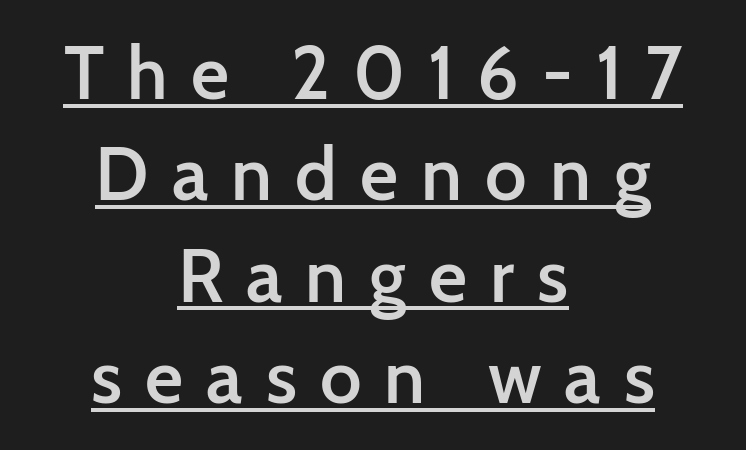
Q: Is the text bold? A: Semi-bold.
Q: Is the text italic (slanted)? A: No, it is upright.
Q: Is the typeface a serif or a sans-serif typeface? A: Sans-serif.
Q: Is the text underlined? A: Yes.
Q: How is the paragraph aligned? A: Centered.
Q: Is the spacing between letters normal or unusually wide? A: Unusually wide.
Q: Is the spacing between lines tight, normal or loose? A: Normal.
Q: Width (condensed, normal, or wide)? A: Normal.
Q: Stroke contrast? A: Low.
Q: x-height? A: Medium.
Q: Monospaced? A: No.
